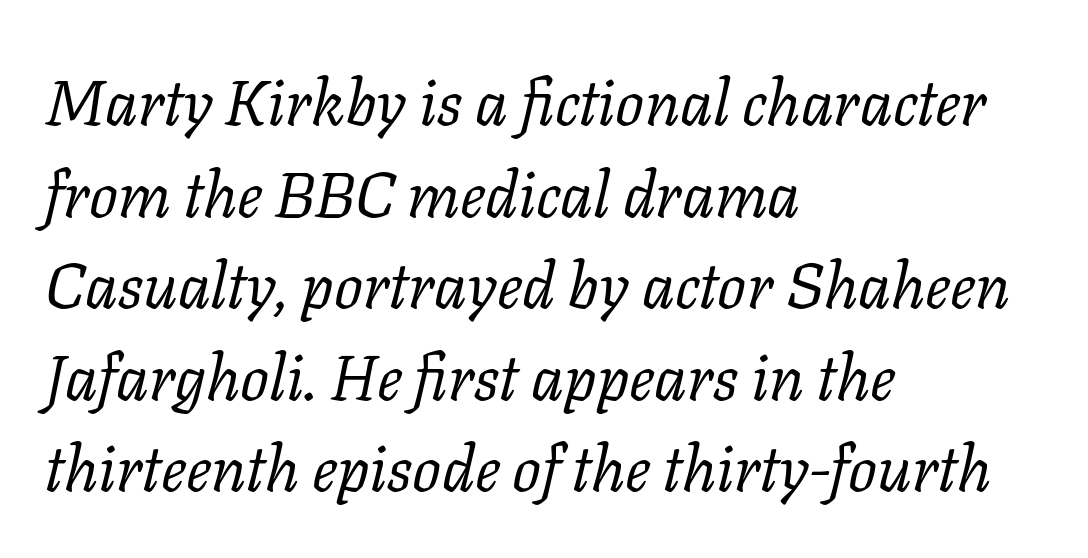
Q: Is the text bold? A: No.
Q: Is the text italic (slanted)? A: Yes, it leans right by about 11 degrees.
Q: Is the typeface a serif or a sans-serif typeface? A: Serif.
Q: Is the text underlined? A: No.
Q: How is the paragraph aligned? A: Left-aligned.
Q: Is the spacing between letters normal or unusually wide? A: Normal.
Q: Is the spacing between lines tight, normal or loose? A: Normal.
Q: Width (condensed, normal, or wide)? A: Normal.
Q: Stroke contrast? A: Low.
Q: x-height? A: Medium.
Q: Monospaced? A: No.
